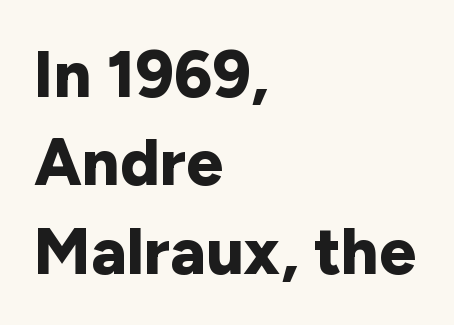
Varying glyph widths throughout — classic text-font behaviour. Notice how the stems are strictly vertical — no italics here. Line spacing here is normal. Set as a true bold cut, around the 700 mark. These lines are set flush left with a ragged right edge. Descender tails drop into unmarked territory.
